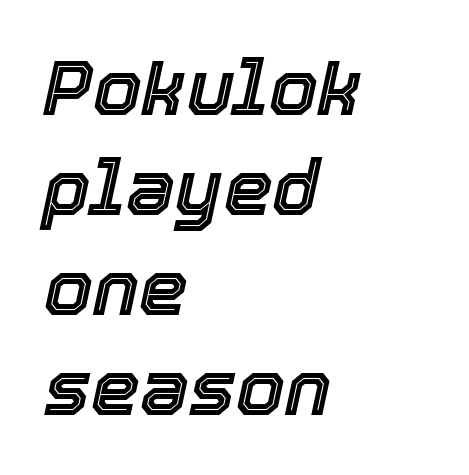
Proportional: the letters do not fall into vertical columns. Style check: oblique. Is there much room between lines? A standard amount, neither cramped nor airy. No word sits above an underline. One-word summary of the alignment: left. The face used here is rendered with its standard letterfit.
